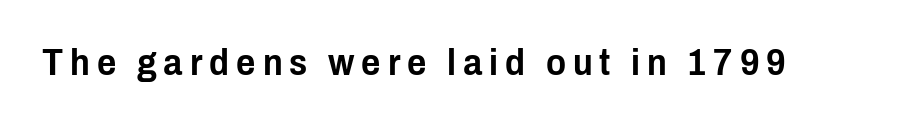
Is this a fixed-width face? No — the glyphs have proportional, varying widths. Characters remain perfectly vertical along every line. No feet cap the strokes, marking this as sans-serif type. Nobody drew a line under any word here.
